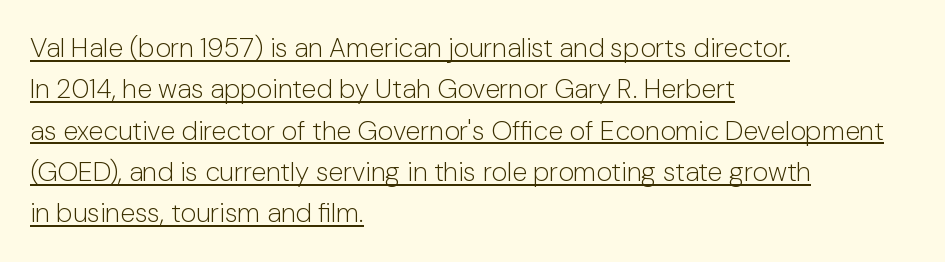
Q: Is the text bold? A: No.
Q: Is the text italic (slanted)? A: No, it is upright.
Q: Is the text underlined? A: Yes.
Q: How is the paragraph aligned? A: Left-aligned.
Q: Is the spacing between letters normal or unusually wide? A: Normal.
Q: Is the spacing between lines tight, normal or loose? A: Normal.
